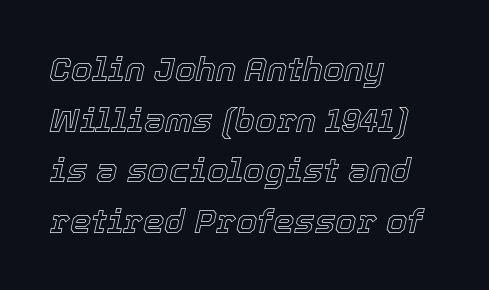
Q: Is the text italic (slanted)? A: Yes, it leans right by about 12 degrees.
Q: Is the text underlined? A: No.
Q: How is the paragraph aligned? A: Left-aligned.
Q: Is the spacing between letters normal or unusually wide? A: Normal.
Q: Is the spacing between lines tight, normal or loose? A: Normal.
Q: Width (condensed, normal, or wide)? A: Normal.
Q: x-height? A: Medium.
Q: Monospaced? A: No.
